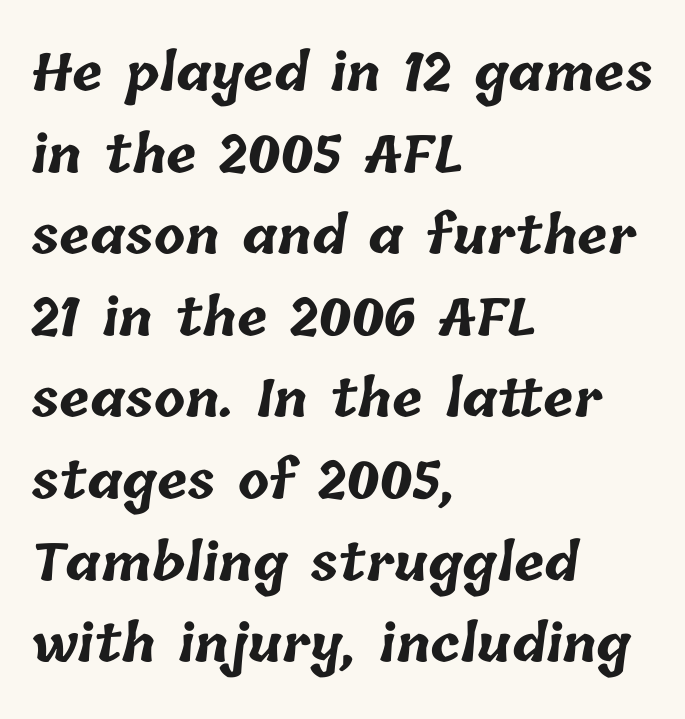
{"bold": "yes", "weight": "bold", "width": "normal", "stroke_contrast": "low", "x_height": "medium", "monospaced": "no", "underline": "no", "align": "left", "line_spacing": "normal", "line_spacing_ratio": 1.6, "letter_spacing": "normal", "letter_spacing_em": 0.0, "glyph_px": 51}
